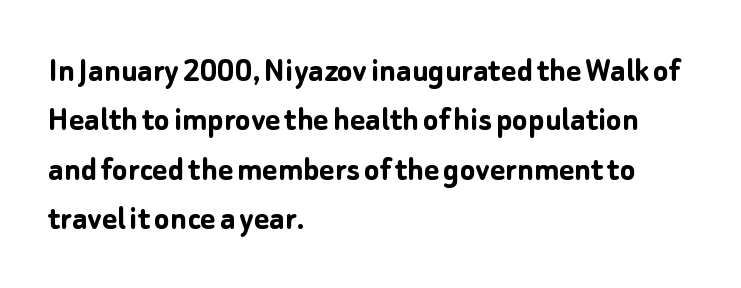
{"serif": "no", "italic": "no", "bold": "yes", "weight": "semibold", "width": "normal", "stroke_contrast": "low", "x_height": "medium", "monospaced": "no", "underline": "no", "align": "left", "line_spacing": "normal", "line_spacing_ratio": 1.37, "letter_spacing": "normal", "letter_spacing_em": 0.0, "glyph_px": 36}
